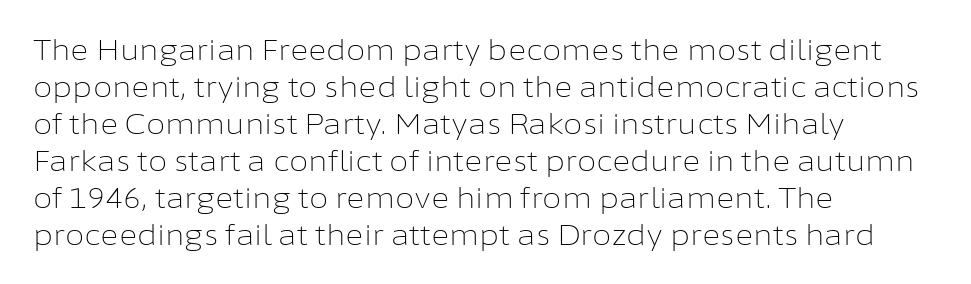
The image shows 28 px light sans-serif type, upright; set left-aligned, normal line spacing (1.32x), normal letter spacing, not underlined; low stroke contrast and a medium x-height.
